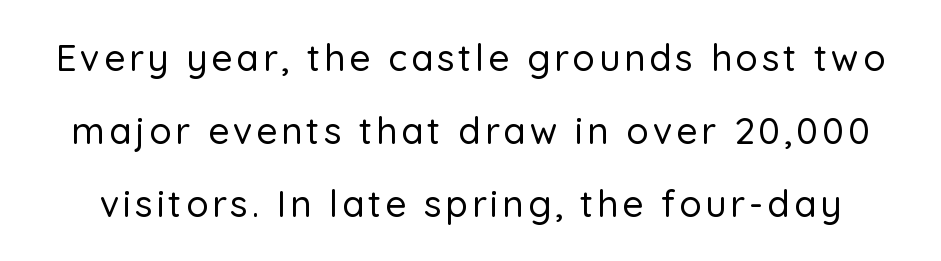
{"serif": "no", "italic": "no", "width": "normal", "stroke_contrast": "low", "x_height": "medium", "monospaced": "no", "underline": "no", "line_spacing": "loose", "line_spacing_ratio": 1.97, "glyph_px": 37}
